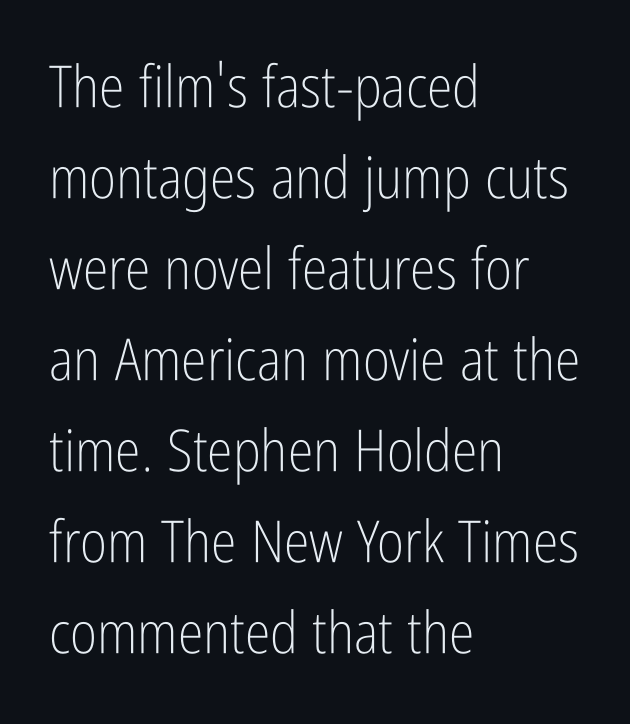
{"serif": "no", "italic": "no", "bold": "no", "weight": "light", "width": "condensed", "stroke_contrast": "low", "x_height": "medium", "monospaced": "no", "underline": "no", "align": "left", "line_spacing": "normal", "line_spacing_ratio": 1.57, "letter_spacing": "normal", "letter_spacing_em": 0.0, "glyph_px": 58}
